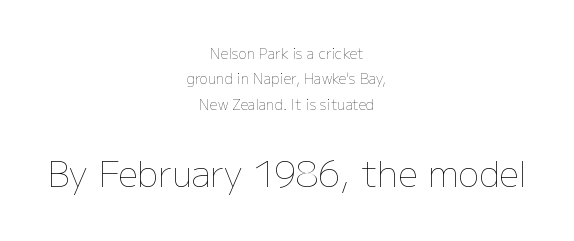
{"italic": "no", "bold": "no", "weight": "thin", "width": "normal", "stroke_contrast": "low", "x_height": "medium", "monospaced": "no", "underline": "no", "align": "center", "line_spacing_ratio": 1.81, "letter_spacing": "normal", "letter_spacing_em": 0.0, "larger_block": "second", "size_ratio": 2.5, "glyph_px": 35}
